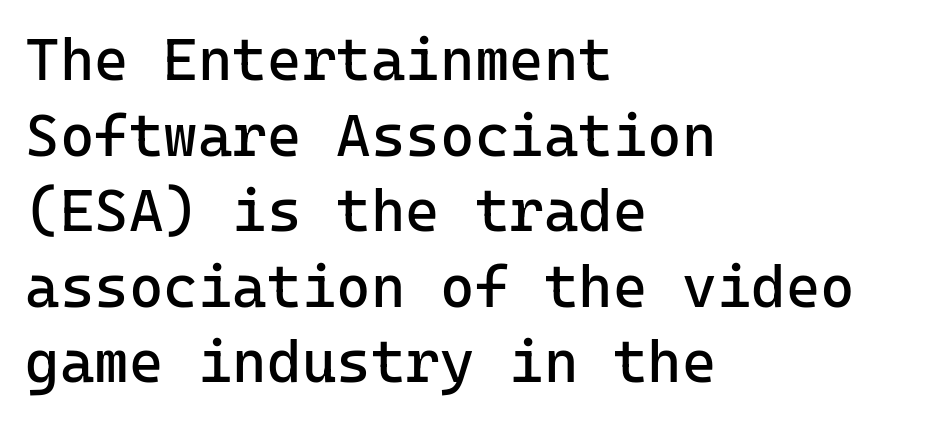
{"serif": "no", "italic": "no", "bold": "no", "weight": "regular", "width": "normal", "stroke_contrast": "low", "x_height": "medium", "underline": "no", "align": "left", "line_spacing": "normal", "line_spacing_ratio": 1.28, "letter_spacing": "normal", "letter_spacing_em": 0.0, "glyph_px": 59}
